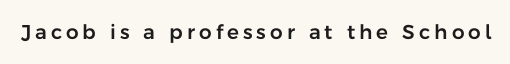
Unlike italic type, these characters show no tilt at all. A bare baseline throughout the passage. You could only call the tracking loose — the letters float apart.
